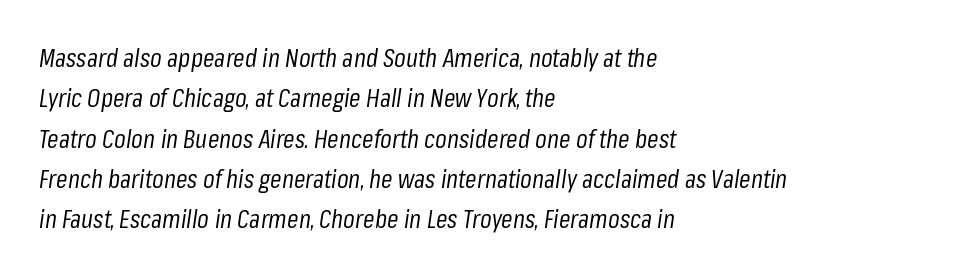
The face used here is rendered with its standard letterfit. The lines are quadded left. Descenders are the only things crossing below the line. Vertical spacing — default. Would a proofreader flag this as italicized? Yes. Each stroke keeps to a modest, everyday thickness or less.
